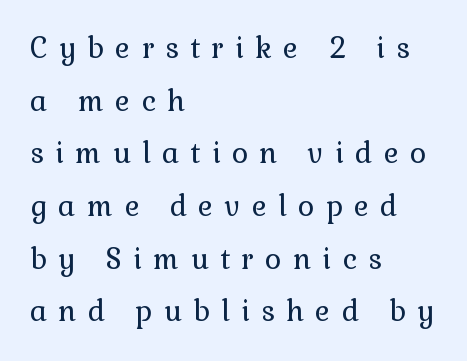
A classic flush-left, rag-right setting is used for this passage. On a weight scale, this lands at 450 or below. Spacing verdict: proportional, widths tailored to each character. This sample uses expanded letter spacing, leaving extra air between glyphs. Nope, not italic — everything's standing straight.
